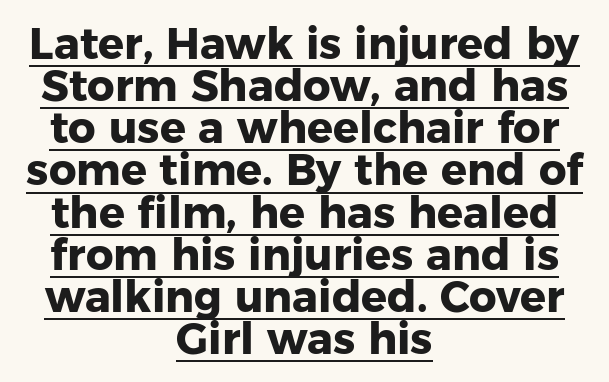
A centered setting, common on invitations and titles, is used for this passage. Weight: bold. Each letter's strokes conclude bluntly, with no projecting serifs. This sample trades vertical openness for compactness between lines. A typesetter would call this zero additional tracking.
